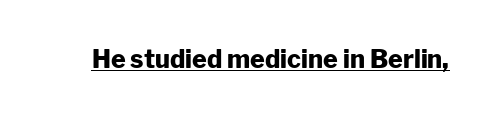
The image shows 25 px bold type, upright; set normal letter spacing, underlined.
